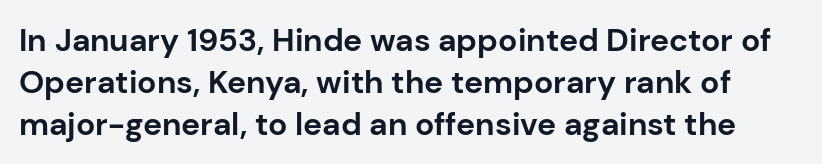
Vertically, the passage feels balanced, rows spaced as you'd expect. The rendering uses a bold face; every stroke is thick and dark. Notice how the stems are strictly vertical — no italics here. A typesetter would call this proportional, since set widths differ per character. Default kerning and tracking; the words read as compact shapes.
